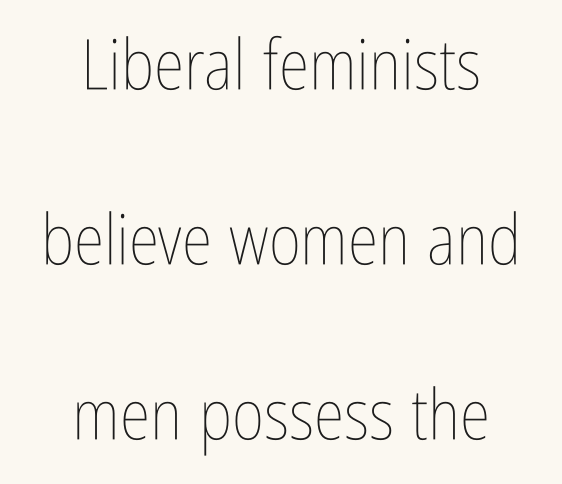
A quiet, ordinary-to-light weight characterises the typeface. Is this a fixed-width face? No — the glyphs have proportional, varying widths. Bare-footed words on every line. A student would call this center alignment; a typographer would say set centered.
